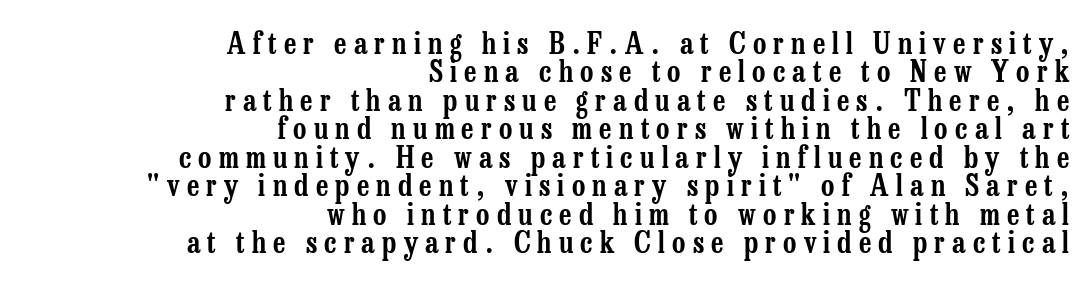
A typesetter would call this proportional, since set widths differ per character. Plain, unruled lines of type. Leading is clearly below the norm, producing a dense column. Spacing between characters has been opened up far beyond the box default. The font family rendered here belongs to the serif group. Rendered with straight, roman letterforms.
